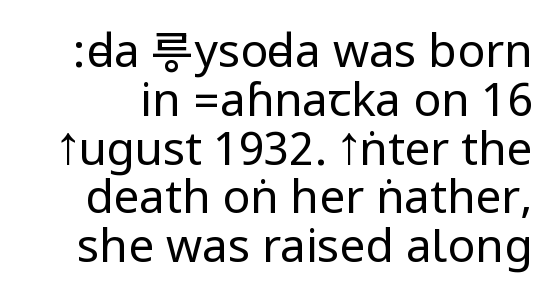
The image shows 46 px regular-weight, condensed sans-serif type, upright; set tight line spacing (1.06x), normal letter spacing, not underlined; low stroke contrast.
